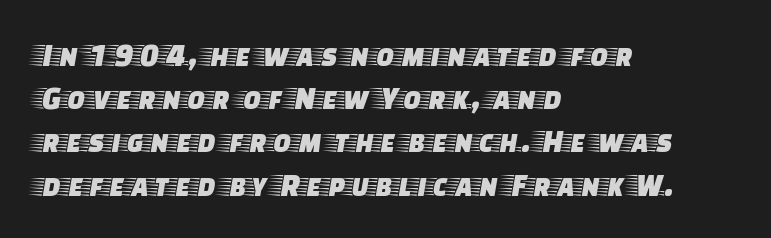
The image shows 33 px wide serif type; set left-aligned, normal line spacing (1.31x), normal letter spacing, not underlined; low stroke contrast and a large x-height.
